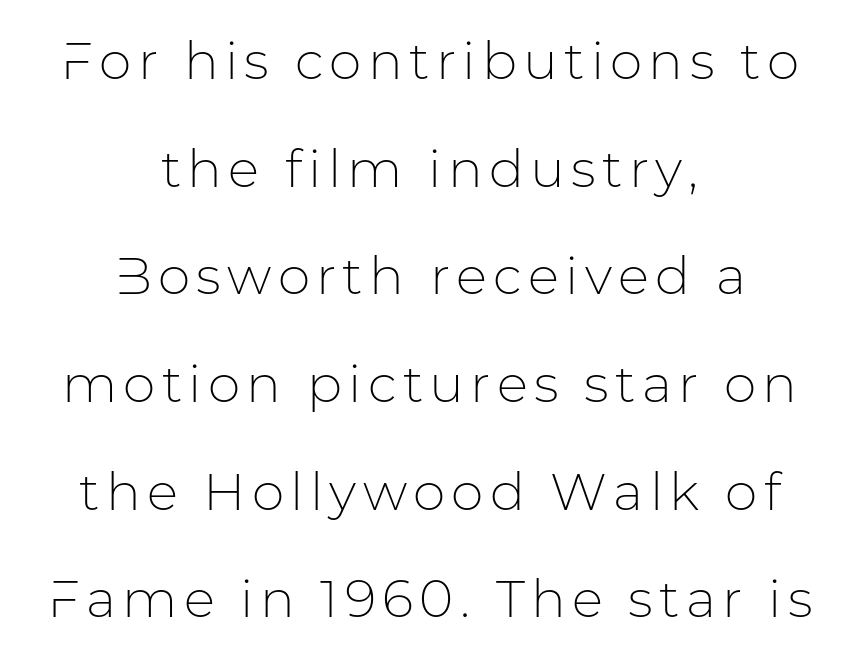
The image shows 52 px light sans-serif type, upright; set centered, loose line spacing (2.07x), not underlined; low stroke contrast and a medium x-height.
